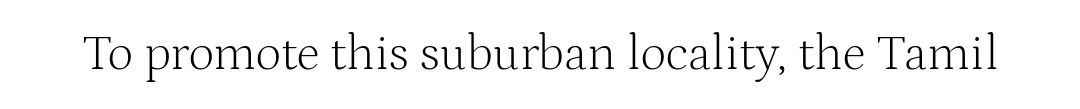
The tracking reads as untouched default to a designer's eye. Each letter keeps its own natural width here, so spacing adapts to shape. On a weight scale, this lands at 450 or below. Each letter's strokes conclude with small projecting serifs. Only glyphs here, with clear space below each row. A roman cut, with each character standing at attention.
